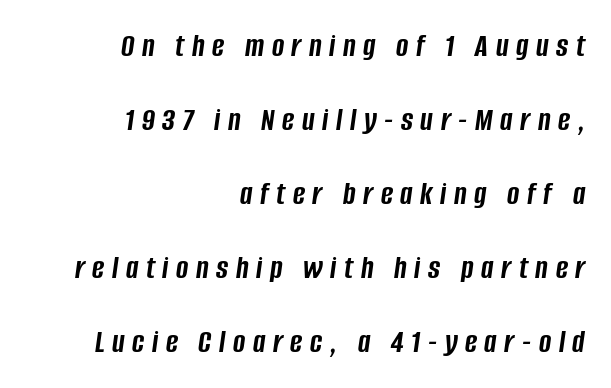
{"italic": "yes", "lean": "right", "slant_degrees": 8, "bold": "yes", "weight": "semibold", "width": "condensed", "stroke_contrast": "low", "x_height": "large", "monospaced": "no", "underline": "no", "align": "right", "line_spacing": "loose", "line_spacing_ratio": 2.24, "letter_spacing": "wide", "letter_spacing_em": 0.23, "glyph_px": 33}
